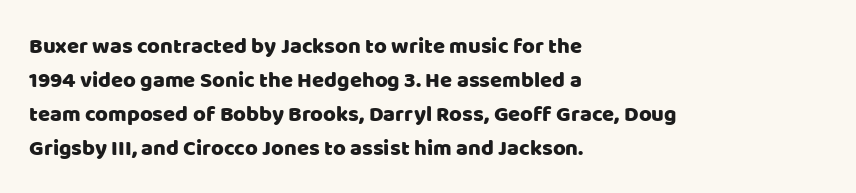
{"italic": "no", "underline": "no", "align": "left", "line_spacing": "normal", "line_spacing_ratio": 1.54, "letter_spacing": "normal", "letter_spacing_em": 0.0, "glyph_px": 22}
